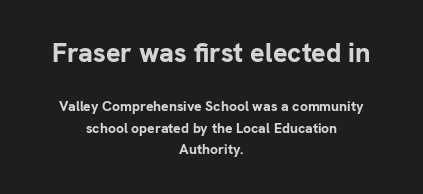
{"italic": "no", "bold": "yes", "underline": "no", "align": "center", "line_spacing": "normal", "line_spacing_ratio": 1.51, "letter_spacing": "normal", "letter_spacing_em": 0.0, "larger_block": "first", "size_ratio": 1.93, "glyph_px": 27}
